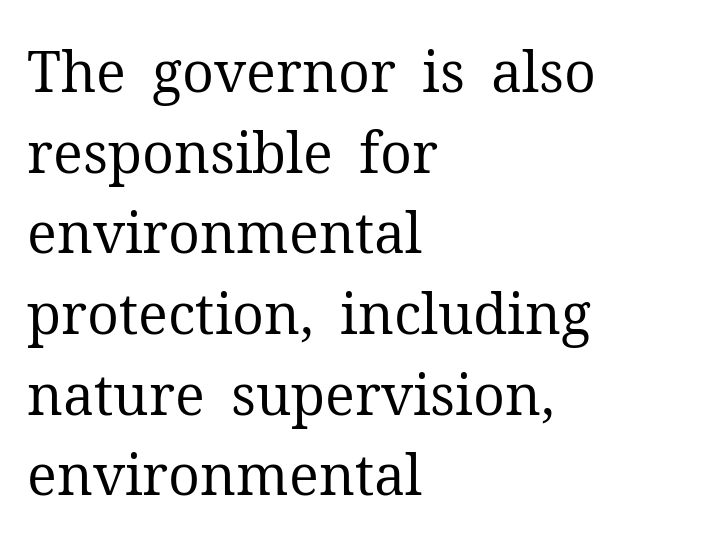
Q: Is the text bold? A: No.
Q: Is the text italic (slanted)? A: No, it is upright.
Q: Is the typeface a serif or a sans-serif typeface? A: Serif.
Q: Is the text underlined? A: No.
Q: How is the paragraph aligned? A: Left-aligned.
Q: Is the spacing between letters normal or unusually wide? A: Normal.
Q: Is the spacing between lines tight, normal or loose? A: Normal.
Q: Width (condensed, normal, or wide)? A: Normal.
Q: Stroke contrast? A: Medium.
Q: x-height? A: Medium.
Q: Monospaced? A: No.
